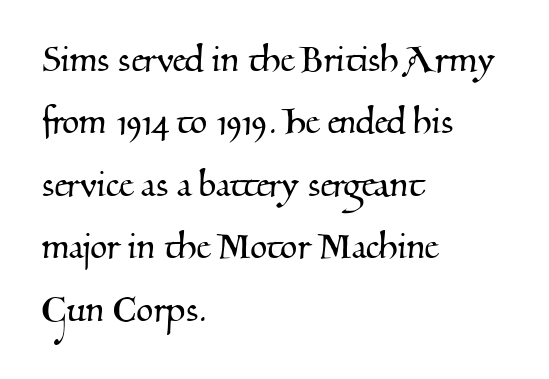
Compared with typical body copy, the letter spacing here is the same. Glance below the letters and you will spot only blank space. The typeface chosen for these lines features serifs. Reading down the column, the eye jumps a familiar distance to each next line. The text block is weighted toward the left margin, trailing off unevenly rightward.
